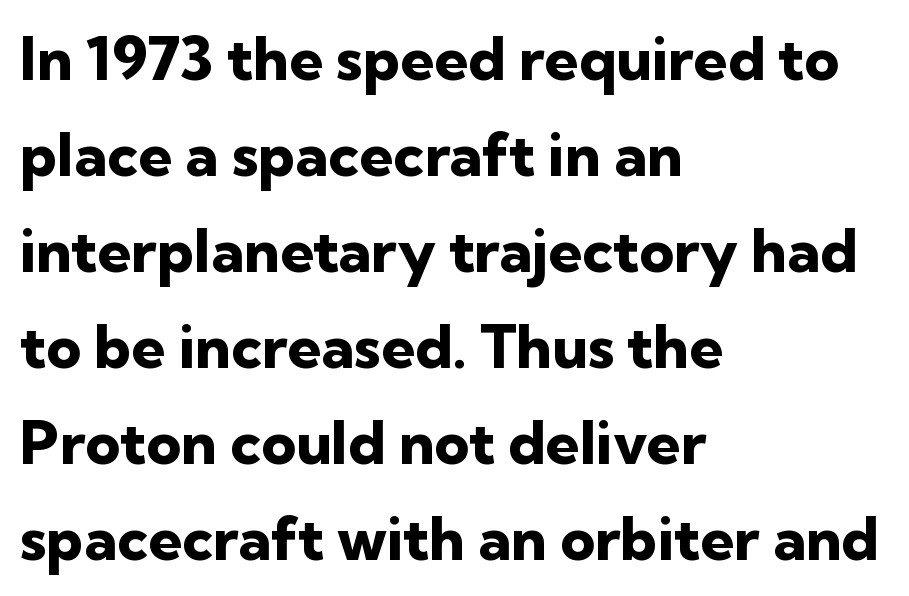
Stroke thickness is high; the sample reads as a true bold. Line beginnings align vertically; line endings do not. It's the straight-up-and-down kind of type. Look at the tracking — it's just the regular setting, nothing added. One glance says typical: line gaps are just what's usual.
